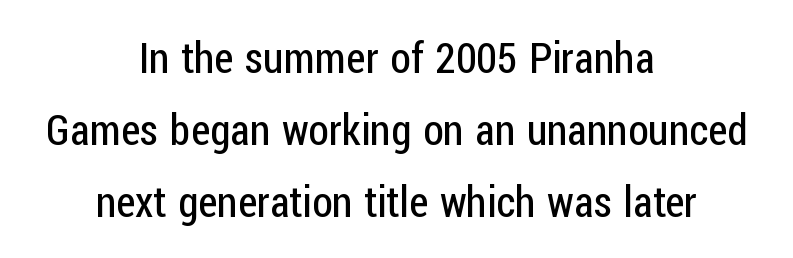
A light-to-regular cut is what we see here. The glyphs in this specimen are sans serif. Underlining? Definitely not there. Inter-character spacing is left at the font's built-in metrics. The passage shown is typed in a proportional face where columns would drift. Designer's note — italics off, roman on.
